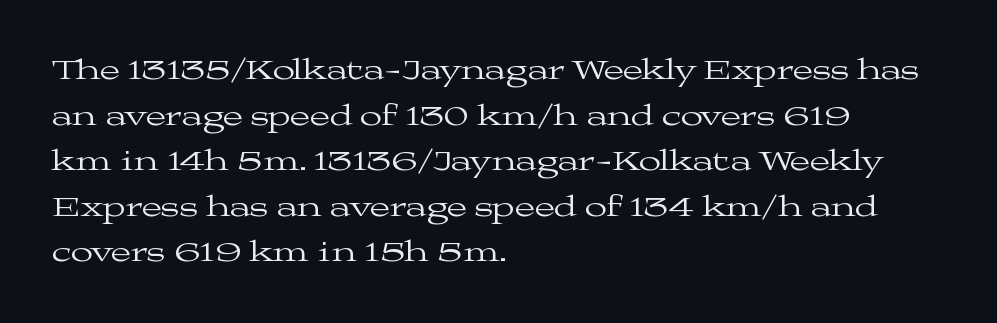
Q: Is the text bold? A: No.
Q: Is the text italic (slanted)? A: No, it is upright.
Q: Is the typeface a serif or a sans-serif typeface? A: Serif.
Q: Is the text underlined? A: No.
Q: How is the paragraph aligned? A: Left-aligned.
Q: Is the spacing between letters normal or unusually wide? A: Normal.
Q: Is the spacing between lines tight, normal or loose? A: Normal.
Q: Width (condensed, normal, or wide)? A: Wide.
Q: Stroke contrast? A: Medium.
Q: x-height? A: Medium.
Q: Monospaced? A: No.
